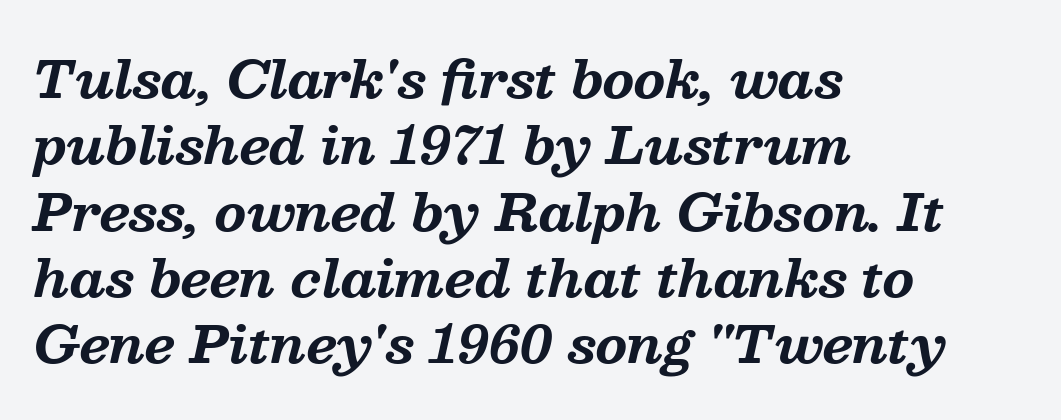
Q: Is the text bold? A: Yes.
Q: Is the text italic (slanted)? A: Yes, it leans right by about 13 degrees.
Q: Is the typeface a serif or a sans-serif typeface? A: Serif.
Q: Is the text underlined? A: No.
Q: How is the paragraph aligned? A: Left-aligned.
Q: Is the spacing between letters normal or unusually wide? A: Normal.
Q: Is the spacing between lines tight, normal or loose? A: Normal.
Q: Width (condensed, normal, or wide)? A: Normal.
Q: Stroke contrast? A: Medium.
Q: x-height? A: Medium.
Q: Monospaced? A: No.
